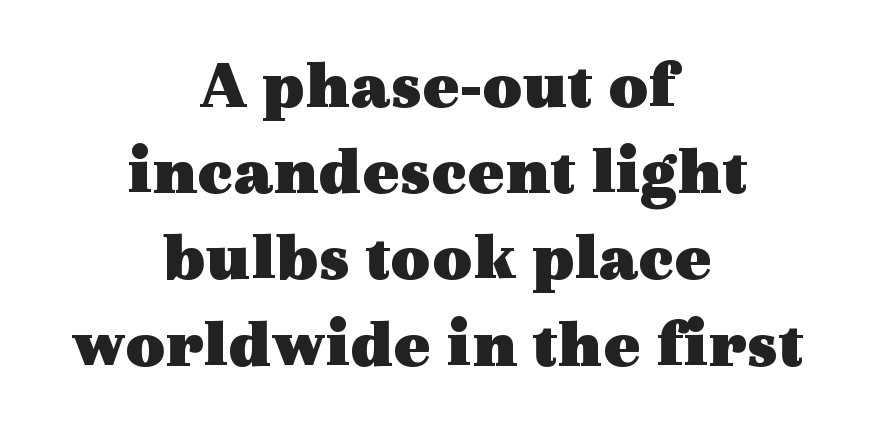
{"serif": "yes", "italic": "no", "bold": "yes", "weight": "heavy", "width": "wide", "x_height": "medium", "monospaced": "no", "underline": "no", "align": "center", "line_spacing": "normal", "line_spacing_ratio": 1.25, "letter_spacing": "normal", "letter_spacing_em": 0.0, "glyph_px": 69}
